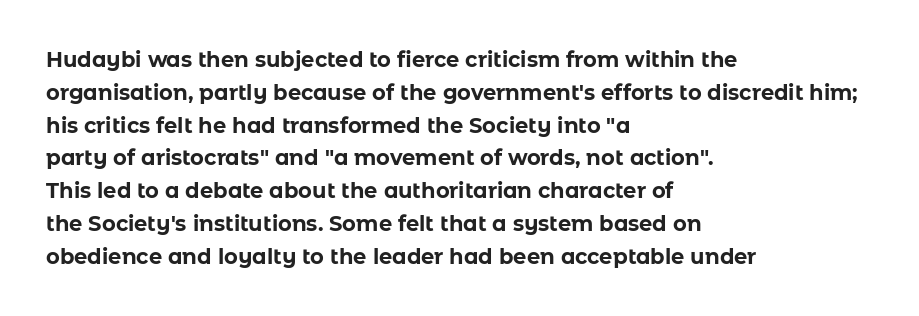
Q: Is the text bold? A: Yes.
Q: Is the text italic (slanted)? A: No, it is upright.
Q: Is the text underlined? A: No.
Q: How is the paragraph aligned? A: Left-aligned.
Q: Is the spacing between letters normal or unusually wide? A: Normal.
Q: Is the spacing between lines tight, normal or loose? A: Normal.
